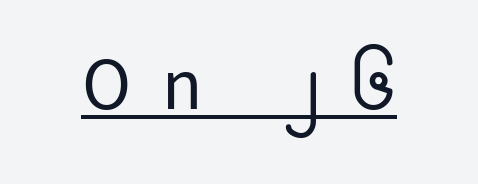
{"serif": "no", "italic": "no", "bold": "no", "weight": "regular", "width": "normal", "stroke_contrast": "low", "x_height": "medium", "monospaced": "no", "underline": "yes", "align": "center", "letter_spacing": "wide", "letter_spacing_em": 0.42, "glyph_px": 74}
